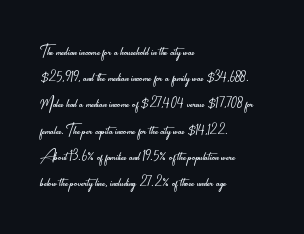
Does extra space separate the letters? No, they use regular spacing. Layout note: lines flush left. The area under the type is left untouched. This reads as an unemphasized weight, regular at the heaviest. Vertical spacing — default.
